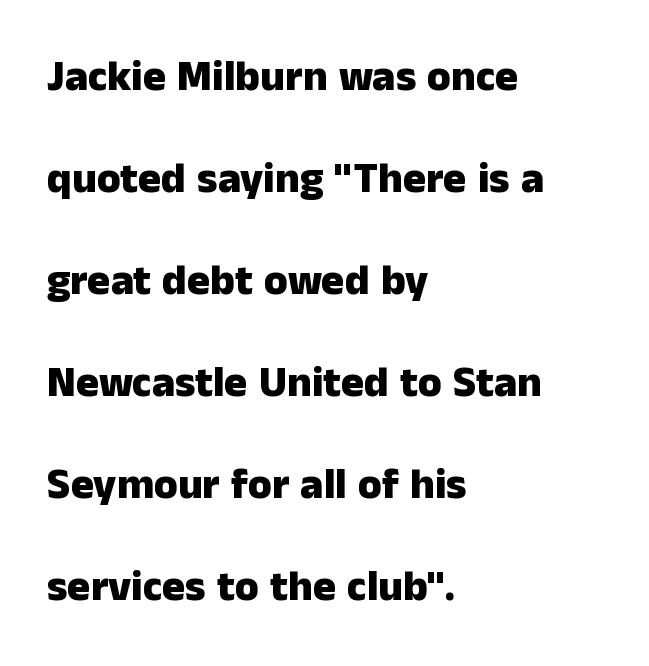
Q: Is the text bold? A: Yes.
Q: Is the text italic (slanted)? A: No, it is upright.
Q: Is the typeface a serif or a sans-serif typeface? A: Sans-serif.
Q: Is the text underlined? A: No.
Q: How is the paragraph aligned? A: Left-aligned.
Q: Is the spacing between letters normal or unusually wide? A: Normal.
Q: Is the spacing between lines tight, normal or loose? A: Loose.
Q: Width (condensed, normal, or wide)? A: Normal.
Q: Stroke contrast? A: Low.
Q: x-height? A: Medium.
Q: Monospaced? A: No.
